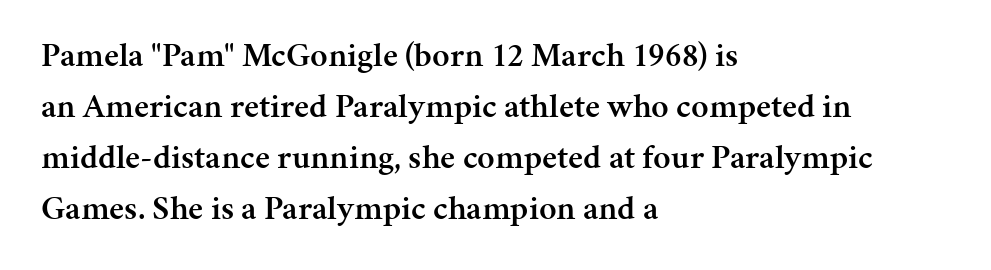
A fair bit of extra ink — the face is semibold, not bold. These lines are set flush left with a ragged right edge. These lines are rendered in a variable-pitch font. Each word holds together tightly as a unit, with standard inter-letter gaps. Little horizontal feet cap the strokes, marking this as serif type.
